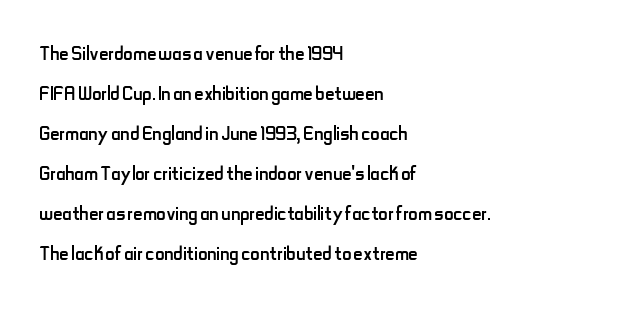
Q: Is the text bold? A: No.
Q: Is the text italic (slanted)? A: No, it is upright.
Q: Is the text underlined? A: No.
Q: How is the paragraph aligned? A: Left-aligned.
Q: Is the spacing between letters normal or unusually wide? A: Normal.
Q: Is the spacing between lines tight, normal or loose? A: Normal.
